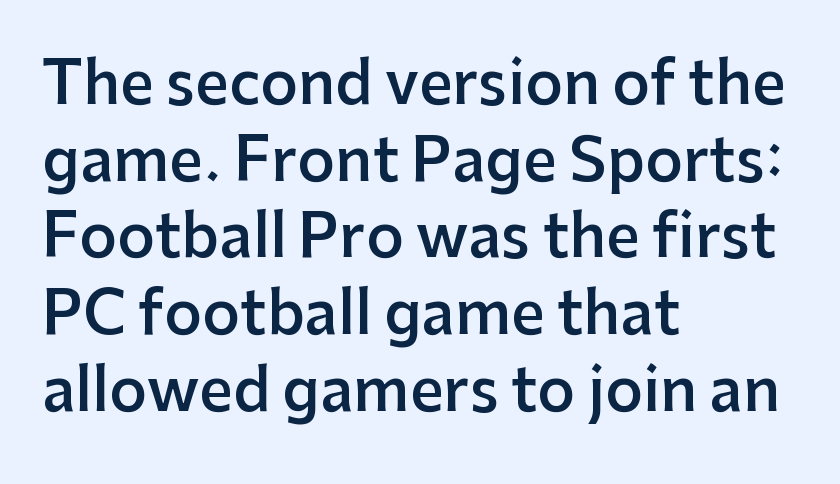
Q: Is the text bold? A: Semi-bold.
Q: Is the text italic (slanted)? A: No, it is upright.
Q: Is the typeface a serif or a sans-serif typeface? A: Sans-serif.
Q: Is the text underlined? A: No.
Q: How is the paragraph aligned? A: Left-aligned.
Q: Is the spacing between letters normal or unusually wide? A: Normal.
Q: Is the spacing between lines tight, normal or loose? A: Normal.
Q: Width (condensed, normal, or wide)? A: Normal.
Q: Stroke contrast? A: Low.
Q: x-height? A: Medium.
Q: Monospaced? A: No.
